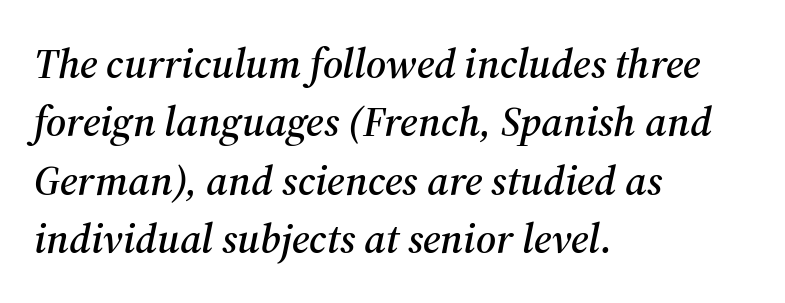
{"serif": "yes", "italic": "yes", "lean": "right", "slant_degrees": 12, "width": "normal", "stroke_contrast": "medium", "x_height": "medium", "monospaced": "no", "underline": "no", "align": "left", "line_spacing": "normal", "line_spacing_ratio": 1.39, "letter_spacing": "normal", "letter_spacing_em": 0.0, "glyph_px": 42}
